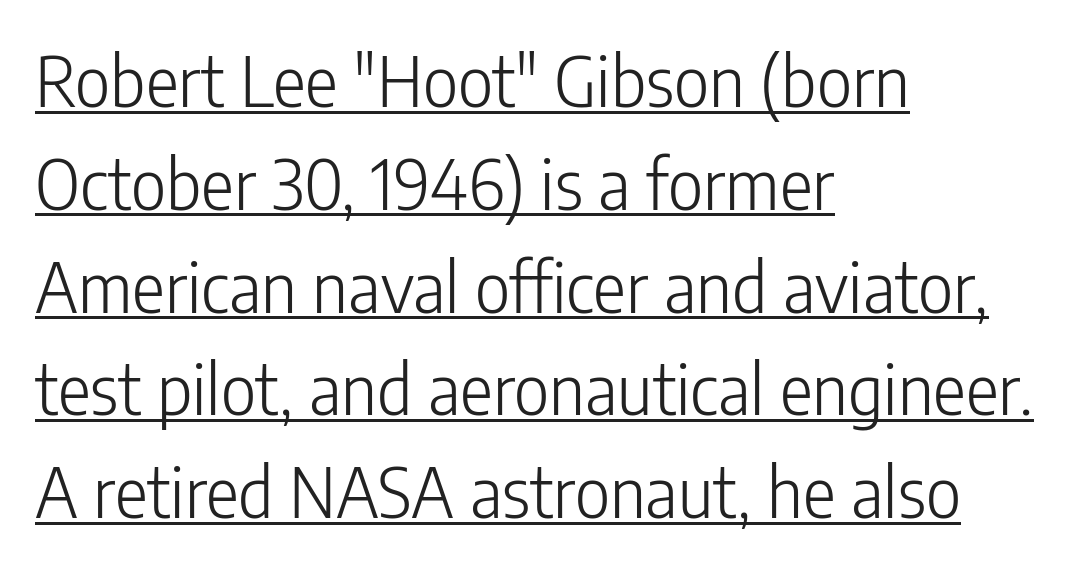
The image shows 69 px light, condensed sans-serif type, upright; set left-aligned, normal line spacing (1.49x), normal letter spacing, underlined; low stroke contrast and a medium x-height.
